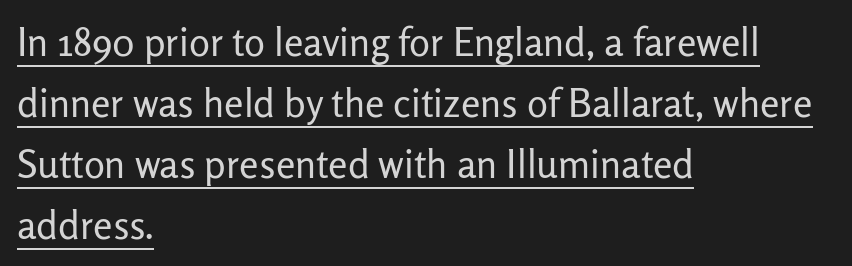
{"serif": "no", "italic": "no", "bold": "no", "weight": "regular", "width": "normal", "stroke_contrast": "low", "x_height": "medium", "monospaced": "no", "underline": "yes", "align": "left", "line_spacing": "normal", "line_spacing_ratio": 1.56, "letter_spacing": "normal", "letter_spacing_em": 0.0, "glyph_px": 39}
